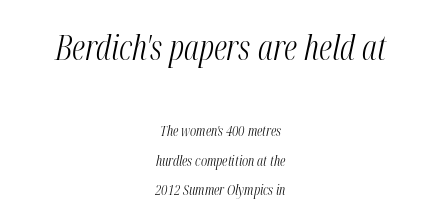
{"italic": "yes", "lean": "right", "slant_degrees": 12, "bold": "no", "weight": "light", "width": "condensed", "stroke_contrast": "medium", "x_height": "medium", "monospaced": "no", "underline": "no", "align": "center", "line_spacing": "loose", "line_spacing_ratio": 2.09, "letter_spacing": "normal", "letter_spacing_em": 0.0, "larger_block": "first", "size_ratio": 2.43, "glyph_px": 34}
